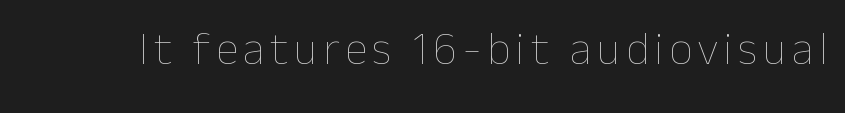
Q: Is the text bold? A: No.
Q: Is the text italic (slanted)? A: No, it is upright.
Q: Is the text underlined? A: No.
Q: Width (condensed, normal, or wide)? A: Normal.
Q: Stroke contrast? A: Low.
Q: x-height? A: Medium.
Q: Monospaced? A: No.
